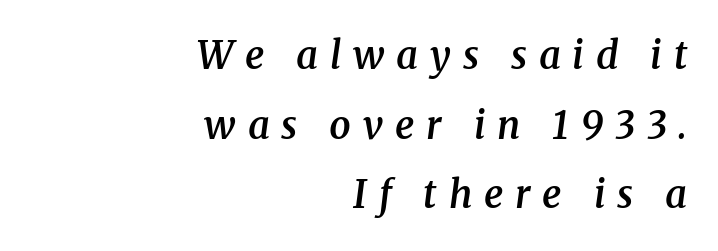
{"serif": "yes", "italic": "yes", "lean": "right", "slant_degrees": 8, "bold": "semi", "weight": "semibold", "width": "normal", "stroke_contrast": "medium", "x_height": "medium", "monospaced": "no", "underline": "no", "align": "right", "line_spacing_ratio": 1.83, "letter_spacing": "wide", "letter_spacing_em": 0.31, "glyph_px": 38}
